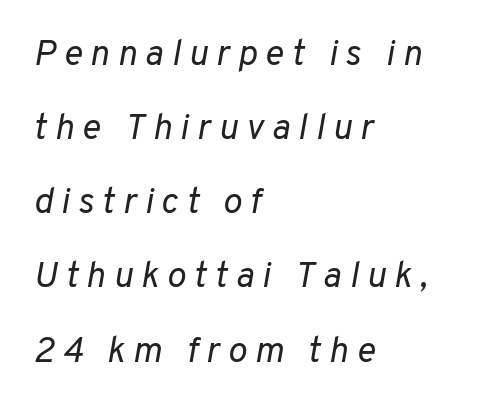
The image shows 36 px regular-weight type, italic (leaning right); set left-aligned, loose line spacing (2.06x), unusually wide letter spacing (+0.22 em), not underlined; low stroke contrast and a medium x-height.
